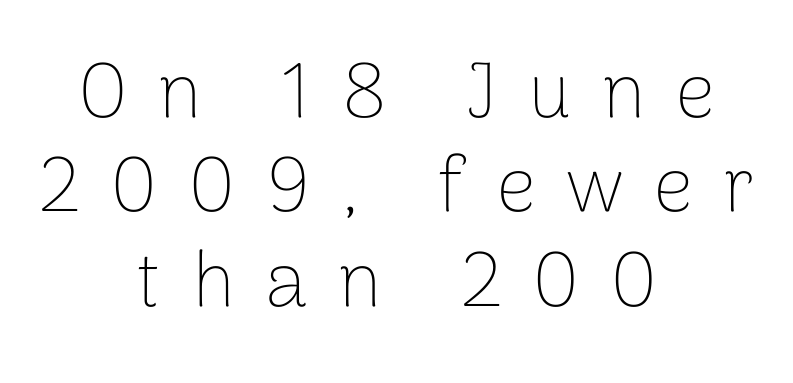
Is this a fixed-width face? No — the glyphs have proportional, varying widths. To sum up the face: it is a sans, with no serifs. The paragraph has two soft edges and a firm central axis. When letters stand straight like this, we call the style roman or upright.
